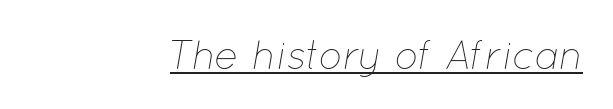
Q: Is the text bold? A: No.
Q: Is the text italic (slanted)? A: Yes, it leans right by about 12 degrees.
Q: Is the text underlined? A: Yes.
Q: How is the paragraph aligned? A: Right-aligned.
Q: Is the spacing between letters normal or unusually wide? A: Normal.
Q: Width (condensed, normal, or wide)? A: Normal.
Q: Stroke contrast? A: Low.
Q: x-height? A: Medium.
Q: Monospaced? A: No.
